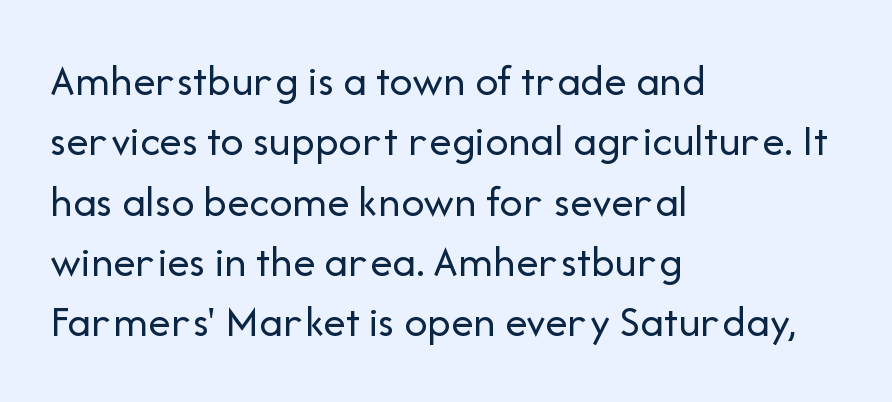
Underlining? Definitely not there. Stems and bowls with no extra thickness — not bold. Is the letter spacing exaggerated? No — it looks like the ordinary default. Type style note: lacks serifs. Horizontally, the lines are justified to the leading edge only.
